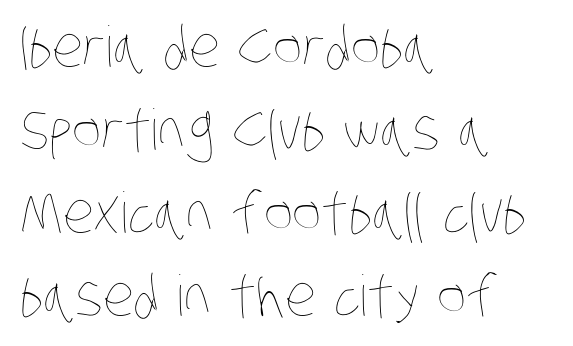
Every row of glyphs begins at an identical x-position on the left. The space directly below the letters is spotless. Normally led — the rows are evenly, conventionally spaced. Do the characters align in a grid? No, the font is proportional.
